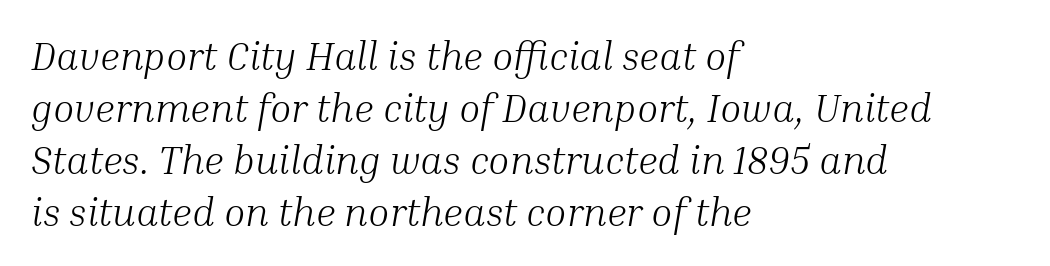
The block of text has a typical density, with ordinary space between rows. What kind of face is this? One with serifs. This sample has the flowing, uneven cadence of proportional lettering. Every character sits at an angle, as italics do. Unbolded letterforms with no extra heft.
